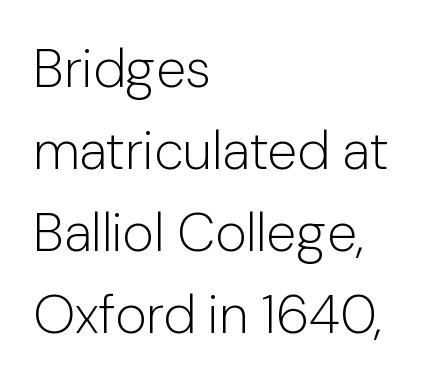
Q: Is the text bold? A: No.
Q: Is the text italic (slanted)? A: No, it is upright.
Q: Is the typeface a serif or a sans-serif typeface? A: Sans-serif.
Q: Is the text underlined? A: No.
Q: How is the paragraph aligned? A: Left-aligned.
Q: Is the spacing between letters normal or unusually wide? A: Normal.
Q: Is the spacing between lines tight, normal or loose? A: Normal.
Q: Width (condensed, normal, or wide)? A: Normal.
Q: Stroke contrast? A: Low.
Q: x-height? A: Medium.
Q: Monospaced? A: No.
